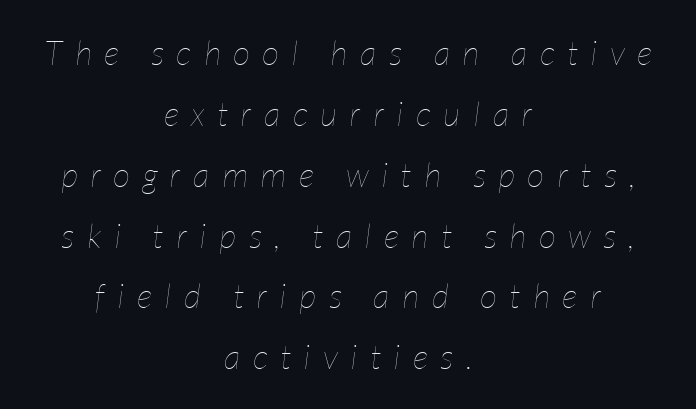
The image shows 34 px thin, condensed type, italic (leaning right); set centered, line spacing 1.79x, unusually wide letter spacing (+0.37 em), not underlined; low stroke contrast and a medium x-height.
